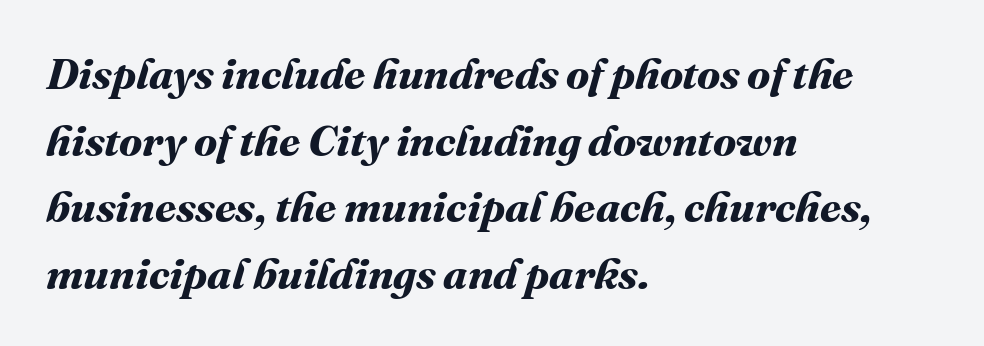
{"bold": "yes", "weight": "bold", "width": "normal", "stroke_contrast": "medium", "x_height": "medium", "monospaced": "no", "underline": "no", "align": "left", "line_spacing": "normal", "line_spacing_ratio": 1.55, "letter_spacing": "normal", "letter_spacing_em": 0.0, "glyph_px": 43}
